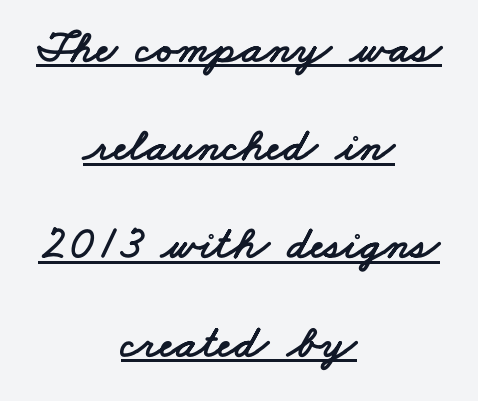
In terms of letterform style, serifs are entirely absent. This sample has the flowing, uneven cadence of proportional lettering. The passage shown is underscored from start to finish. Look at the tracking — it's just the regular setting, nothing added.
